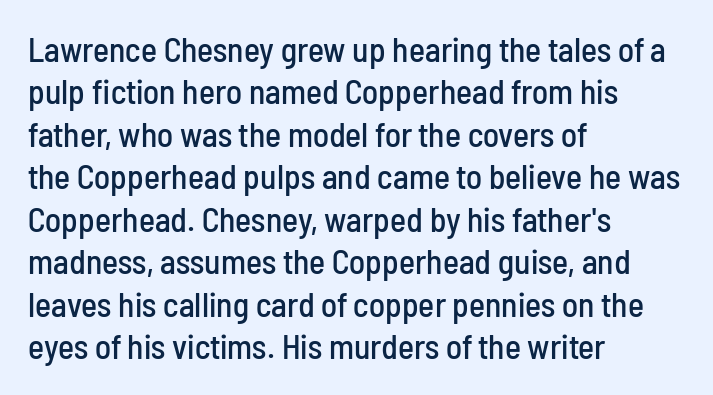
Q: Is the text italic (slanted)? A: No, it is upright.
Q: Is the typeface a serif or a sans-serif typeface? A: Sans-serif.
Q: Is the text underlined? A: No.
Q: How is the paragraph aligned? A: Left-aligned.
Q: Is the spacing between letters normal or unusually wide? A: Normal.
Q: Is the spacing between lines tight, normal or loose? A: Normal.
Q: Width (condensed, normal, or wide)? A: Condensed.
Q: Stroke contrast? A: Low.
Q: x-height? A: Medium.
Q: Monospaced? A: No.
